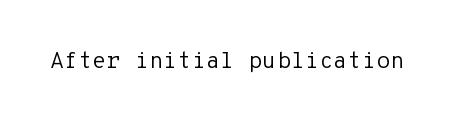
The type is set solid horizontally, with unmodified tracking. Words float on clear page, feet unadorned. A quiet, ordinary-to-light weight characterises the typeface. The type sits square on the baseline with zero lean.
